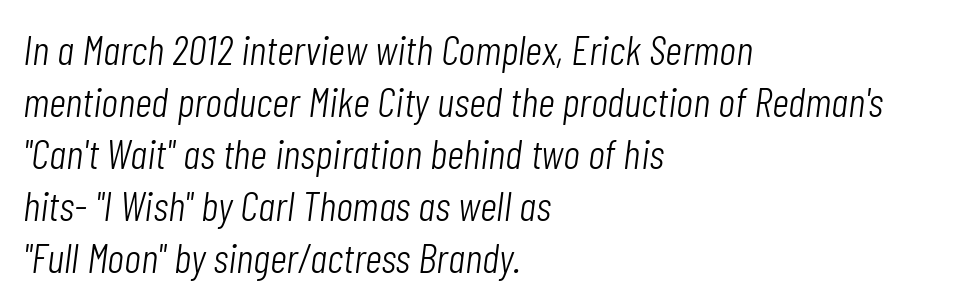
Observe the ordinary spacing: letters are neighbours, not strangers. Stroke thickness stays within the range of a standard reading face or lighter. The paragraph shown leans on its left margin. Looks like regular typesetting: each glyph gets only the width it needs. When letters slant like this, we call the style italic. Rule under the text: the space is simply empty.
